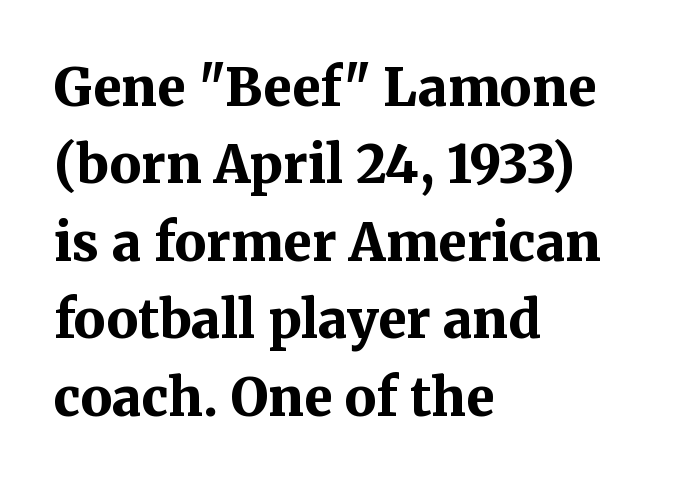
Line starts are locked; line ends wander. Check the space under the baseline: it is left empty. If you measured baseline to baseline, you'd find a middling distance. The lettering stays uniformly vertical, giving the passage a roman look.
